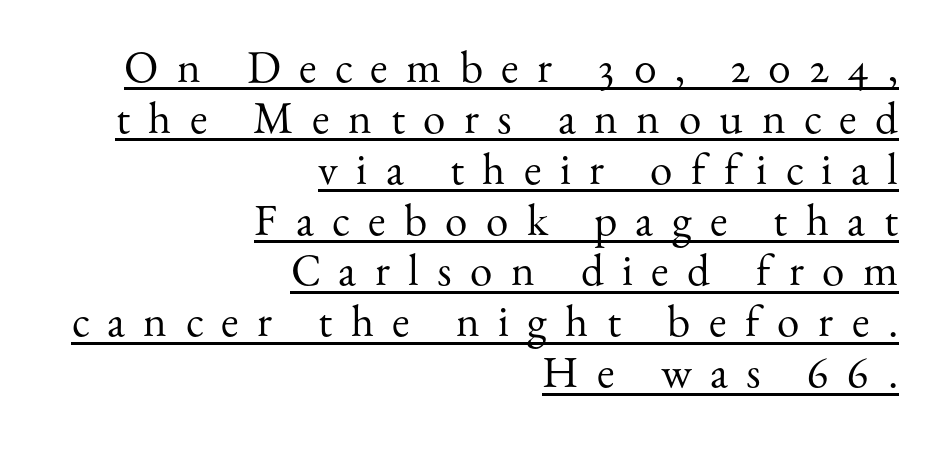
Style check: upright. Quick note: underline on. Caption: multi-line text, flush right, ragged left. Are there feet on the stems? There are — it's a serif. No extra ink here — the face is not bold.
